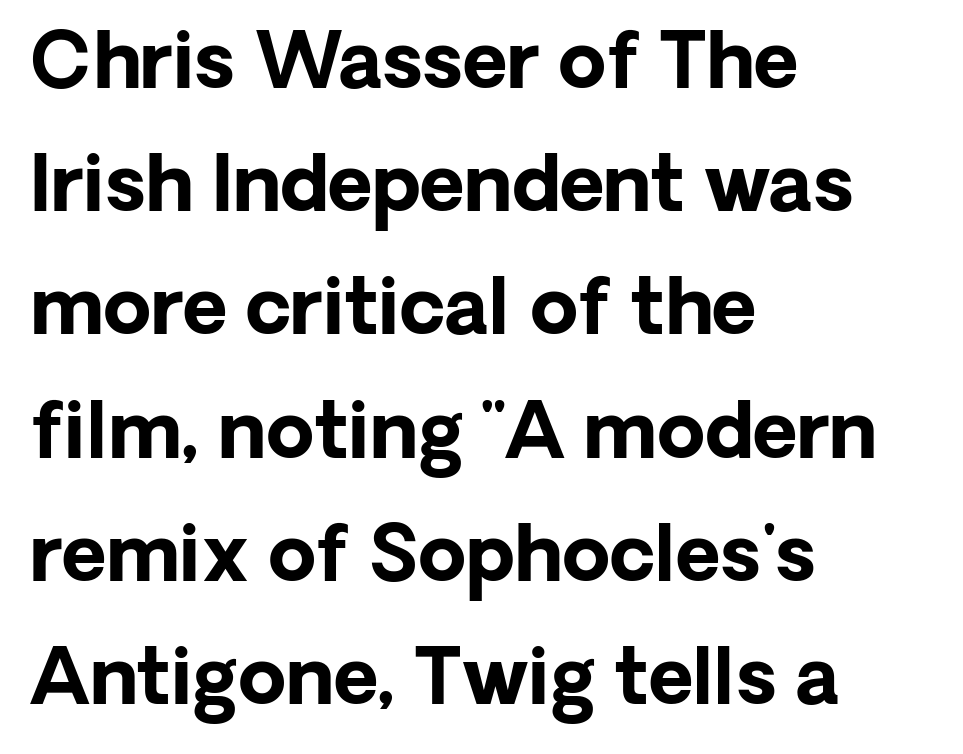
The image shows 77 px bold sans-serif type, upright; set left-aligned, normal line spacing (1.6x), normal letter spacing, not underlined; low stroke contrast and a medium x-height.
